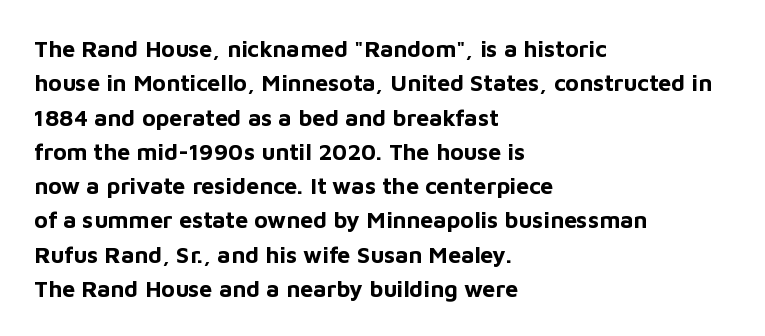
{"italic": "no", "bold": "yes", "underline": "no", "align": "left", "line_spacing": "normal", "line_spacing_ratio": 1.49, "letter_spacing": "normal", "letter_spacing_em": 0.0, "glyph_px": 23}
